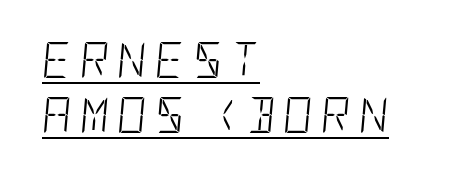
{"italic": "yes", "lean": "right", "slant_degrees": 5, "bold": "no", "weight": "light", "width": "condensed", "stroke_contrast": "low", "x_height": "large", "underline": "yes", "align": "left", "line_spacing": "normal", "line_spacing_ratio": 1.52, "letter_spacing": "wide", "letter_spacing_em": 0.23, "glyph_px": 36}
